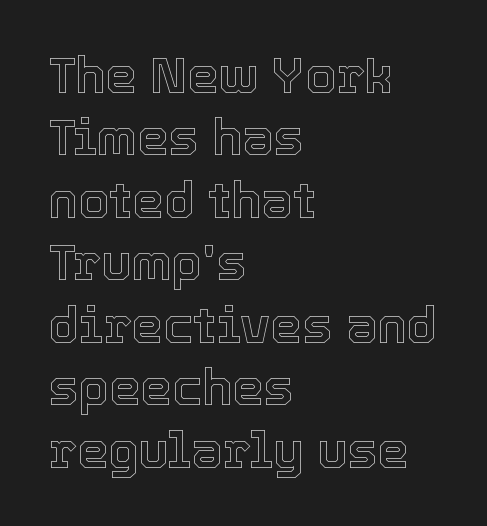
The image shows 50 px text type, upright; set left-aligned, normal line spacing (1.25x), normal letter spacing, not underlined; a medium x-height.
